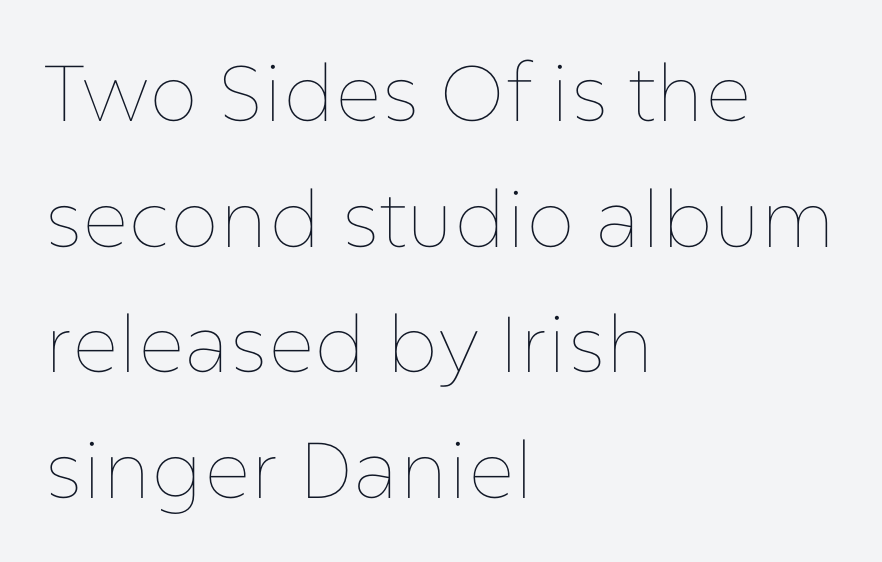
{"italic": "no", "bold": "no", "weight": "thin", "width": "normal", "stroke_contrast": "low", "x_height": "medium", "monospaced": "no", "underline": "no", "align": "left", "line_spacing": "normal", "line_spacing_ratio": 1.59, "letter_spacing": "normal", "letter_spacing_em": 0.0, "glyph_px": 79}
